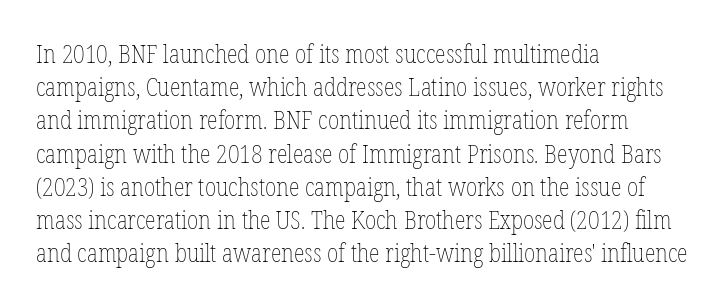
{"italic": "no", "bold": "no", "underline": "no", "align": "left", "line_spacing": "normal", "line_spacing_ratio": 1.33, "letter_spacing": "normal", "letter_spacing_em": 0.0, "glyph_px": 25}
